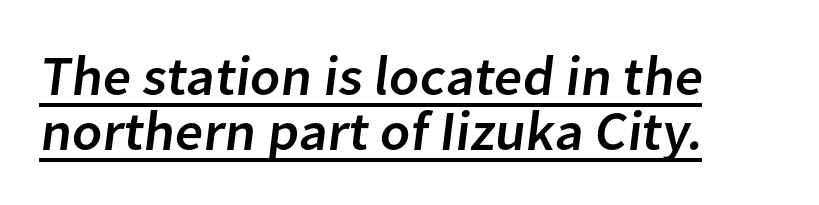
{"serif": "no", "width": "normal", "stroke_contrast": "low", "x_height": "medium", "monospaced": "no", "underline": "yes", "align": "left", "line_spacing": "tight", "line_spacing_ratio": 0.98, "letter_spacing": "normal", "letter_spacing_em": 0.0, "glyph_px": 56}
